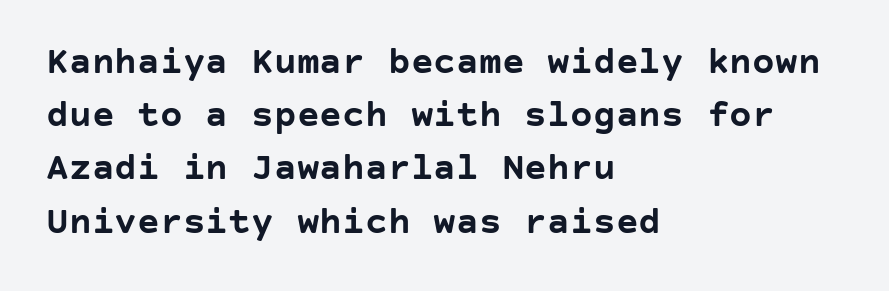
Q: Is the text bold? A: Yes.
Q: Is the text italic (slanted)? A: No, it is upright.
Q: Is the typeface a serif or a sans-serif typeface? A: Sans-serif.
Q: Is the text underlined? A: No.
Q: How is the paragraph aligned? A: Left-aligned.
Q: Is the spacing between letters normal or unusually wide? A: Normal.
Q: Is the spacing between lines tight, normal or loose? A: Normal.
Q: Width (condensed, normal, or wide)? A: Normal.
Q: Stroke contrast? A: Low.
Q: x-height? A: Large.
